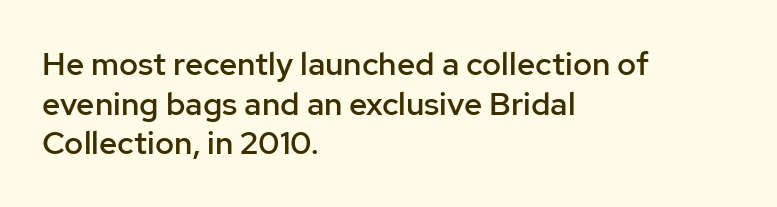
One-word summary of the alignment: left. The letters advance in unequal steps, a hallmark of proportional type. Slightly chunky letters — semibold, I'd say, not full bold. The area under the type is left untouched. The specimen reads as upright at a glance. Nope, no serifs anywhere on these letters.
